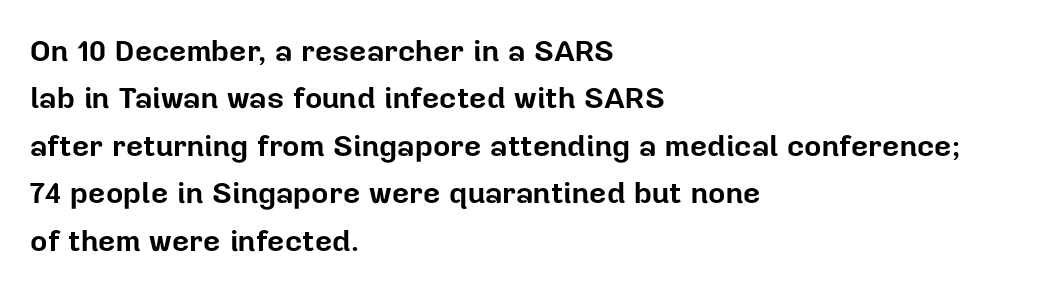
{"serif": "no", "italic": "no", "bold": "yes", "weight": "bold", "width": "normal", "stroke_contrast": "low", "x_height": "medium", "monospaced": "no", "underline": "no", "align": "left", "line_spacing": "normal", "line_spacing_ratio": 1.58, "letter_spacing": "normal", "letter_spacing_em": 0.0, "glyph_px": 30}
